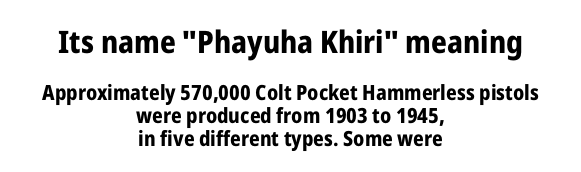
{"serif": "no", "italic": "no", "bold": "yes", "weight": "bold", "width": "condensed", "stroke_contrast": "low", "x_height": "medium", "monospaced": "no", "underline": "no", "align": "center", "line_spacing": "tight", "line_spacing_ratio": 1.08, "letter_spacing": "normal", "letter_spacing_em": 0.0, "larger_block": "first", "size_ratio": 1.48, "glyph_px": 31}
